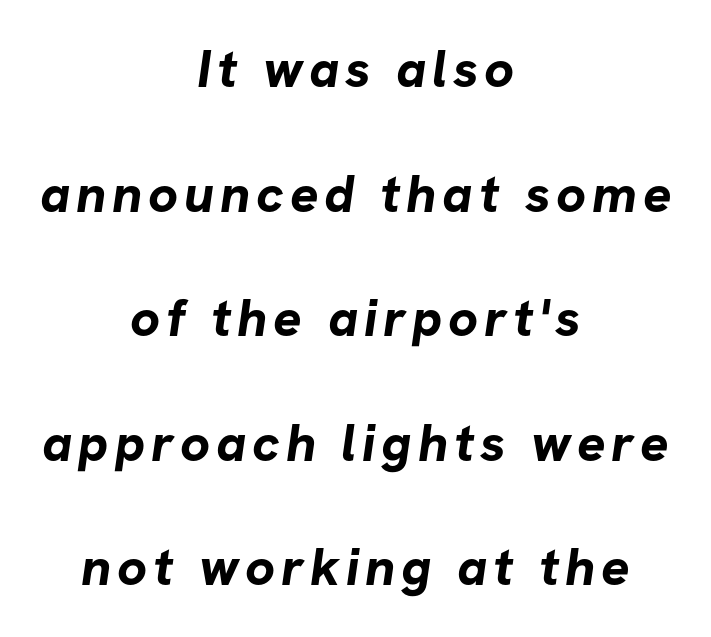
The image shows 53 px bold sans-serif type; set centered, loose line spacing (2.35x), not underlined; low stroke contrast and a medium x-height.
